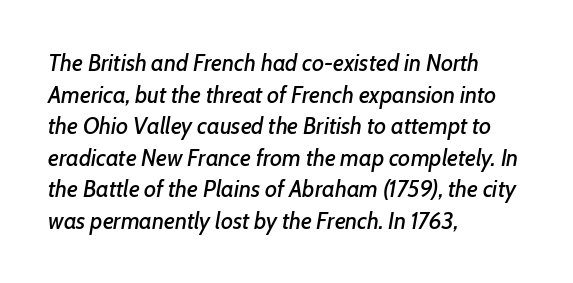
{"italic": "yes", "lean": "right", "slant_degrees": 7, "underline": "no", "align": "left", "line_spacing": "normal", "line_spacing_ratio": 1.37, "letter_spacing": "normal", "letter_spacing_em": 0.0, "glyph_px": 23}
